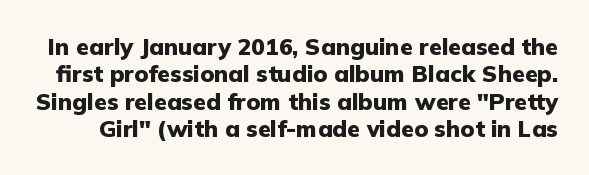
Q: Is the text bold? A: Yes.
Q: Is the text italic (slanted)? A: No, it is upright.
Q: Is the text underlined? A: No.
Q: Is the spacing between letters normal or unusually wide? A: Normal.
